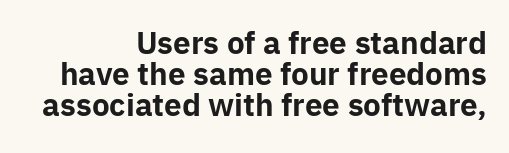
Q: Is the text bold? A: Yes.
Q: Is the text italic (slanted)? A: No, it is upright.
Q: Is the typeface a serif or a sans-serif typeface? A: Sans-serif.
Q: Is the text underlined? A: No.
Q: How is the paragraph aligned? A: Right-aligned.
Q: Is the spacing between letters normal or unusually wide? A: Normal.
Q: Is the spacing between lines tight, normal or loose? A: Tight.
Q: Width (condensed, normal, or wide)? A: Normal.
Q: Stroke contrast? A: Low.
Q: x-height? A: Medium.
Q: Monospaced? A: No.
